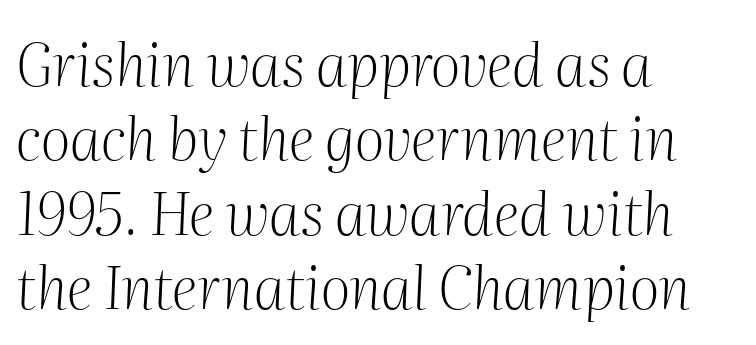
Q: Is the text bold? A: No.
Q: Is the text italic (slanted)? A: Yes, it leans right by about 2 degrees.
Q: Is the typeface a serif or a sans-serif typeface? A: Serif.
Q: Is the text underlined? A: No.
Q: How is the paragraph aligned? A: Left-aligned.
Q: Is the spacing between letters normal or unusually wide? A: Normal.
Q: Is the spacing between lines tight, normal or loose? A: Normal.
Q: Width (condensed, normal, or wide)? A: Normal.
Q: Stroke contrast? A: Medium.
Q: x-height? A: Medium.
Q: Monospaced? A: No.
